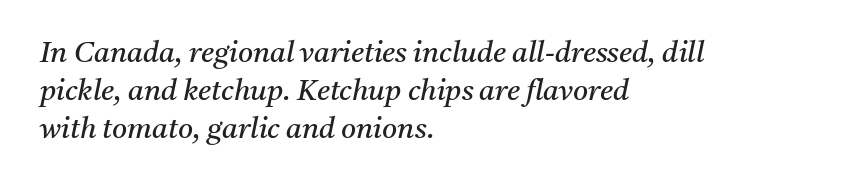
The image shows 29 px regular-weight serif type, italic (leaning right); set left-aligned, normal line spacing (1.31x), normal letter spacing, not underlined; medium stroke contrast and a medium x-height.
